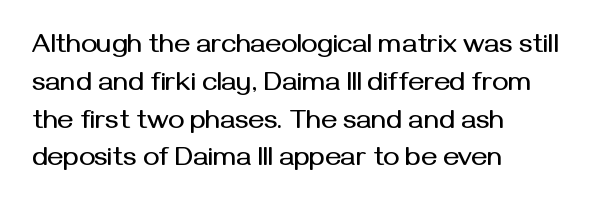
Q: Is the text italic (slanted)? A: No, it is upright.
Q: Is the text underlined? A: No.
Q: How is the paragraph aligned? A: Left-aligned.
Q: Is the spacing between letters normal or unusually wide? A: Normal.
Q: Is the spacing between lines tight, normal or loose? A: Normal.
